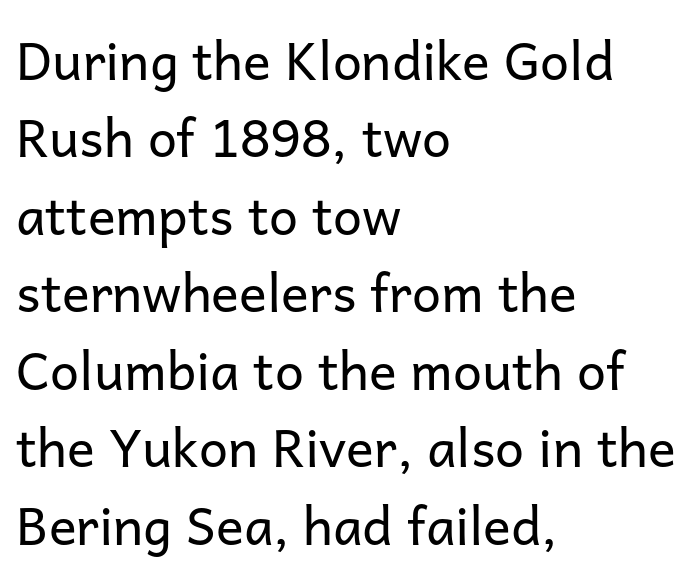
Q: Is the text bold? A: No.
Q: Is the text italic (slanted)? A: No, it is upright.
Q: Is the typeface a serif or a sans-serif typeface? A: Sans-serif.
Q: Is the text underlined? A: No.
Q: How is the paragraph aligned? A: Left-aligned.
Q: Is the spacing between letters normal or unusually wide? A: Normal.
Q: Is the spacing between lines tight, normal or loose? A: Normal.
Q: Width (condensed, normal, or wide)? A: Normal.
Q: Stroke contrast? A: Low.
Q: x-height? A: Medium.
Q: Monospaced? A: No.
